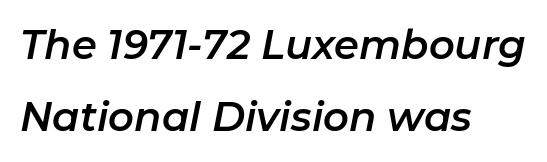
{"italic": "yes", "lean": "right", "slant_degrees": 11, "width": "normal", "stroke_contrast": "low", "x_height": "medium", "monospaced": "no", "underline": "no", "align": "left", "line_spacing_ratio": 1.8, "letter_spacing": "normal", "letter_spacing_em": 0.0, "glyph_px": 40}
